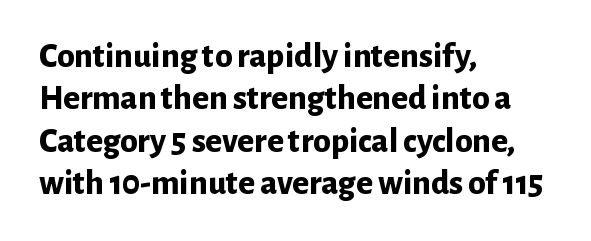
Q: Is the text bold? A: Yes.
Q: Is the text italic (slanted)? A: No, it is upright.
Q: Is the typeface a serif or a sans-serif typeface? A: Sans-serif.
Q: Is the text underlined? A: No.
Q: How is the paragraph aligned? A: Left-aligned.
Q: Is the spacing between letters normal or unusually wide? A: Normal.
Q: Width (condensed, normal, or wide)? A: Normal.
Q: Stroke contrast? A: Low.
Q: x-height? A: Medium.
Q: Monospaced? A: No.
